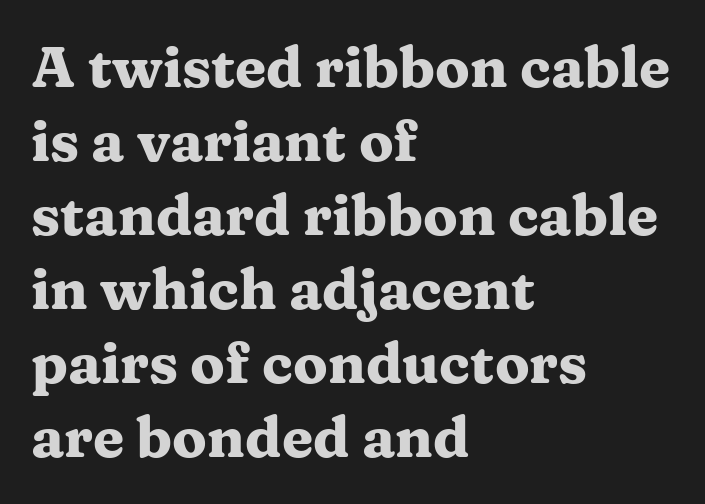
The image shows 57 px heavy, wide serif type, upright; set left-aligned, normal line spacing (1.3x), normal letter spacing, not underlined; medium stroke contrast and a medium x-height.
